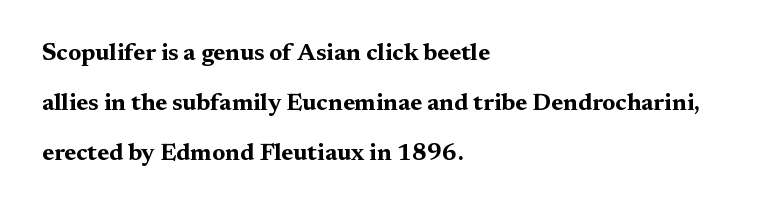
The passage shown is emphatically bold. Quick note: not italic, upright. Where is the straight margin? On the left. In terms of leading, this rendering errs on the spacious side. Inter-character spacing is left at the font's built-in metrics.
